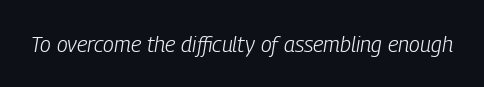
Unmarked baselines from the first word to the last. The font sits on the lighter half of the weight spectrum, regular included. Characters are canted at an angle relative to the baseline's perpendicular. Caption: standard tracking, unaltered.
